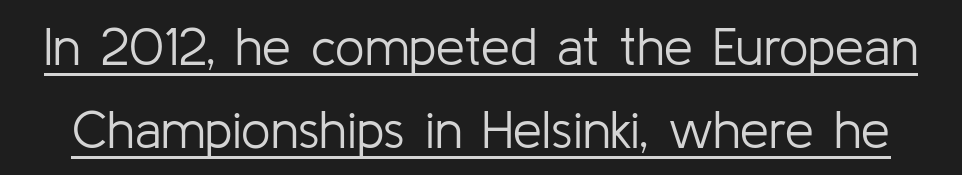
The image shows 52 px light sans-serif type, upright; set normal line spacing (1.59x), normal letter spacing, underlined; low stroke contrast and a medium x-height.
